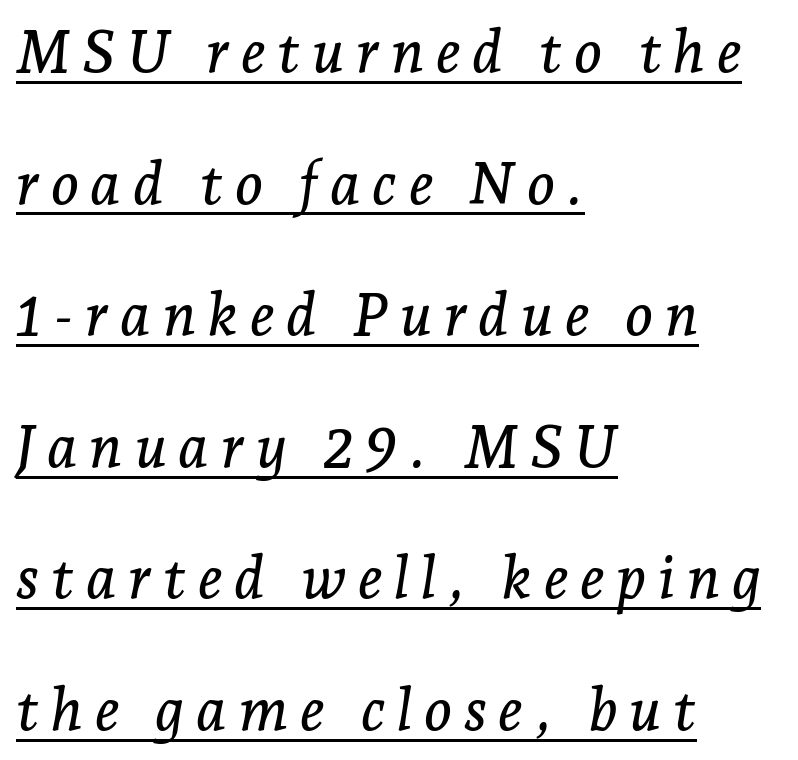
{"serif": "yes", "italic": "yes", "lean": "right", "slant_degrees": 7, "width": "normal", "stroke_contrast": "low", "x_height": "medium", "monospaced": "no", "underline": "yes", "align": "left", "line_spacing": "loose", "line_spacing_ratio": 2.23, "letter_spacing": "wide", "letter_spacing_em": 0.2, "glyph_px": 59}
